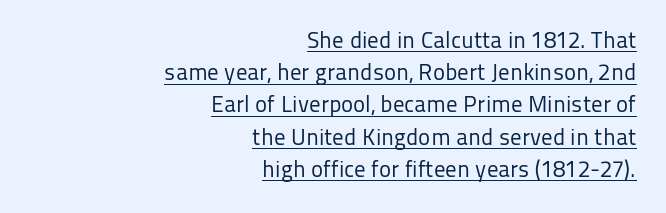
Q: Is the text bold? A: No.
Q: Is the text italic (slanted)? A: No, it is upright.
Q: Is the text underlined? A: Yes.
Q: How is the paragraph aligned? A: Right-aligned.
Q: Is the spacing between letters normal or unusually wide? A: Normal.
Q: Is the spacing between lines tight, normal or loose? A: Normal.
